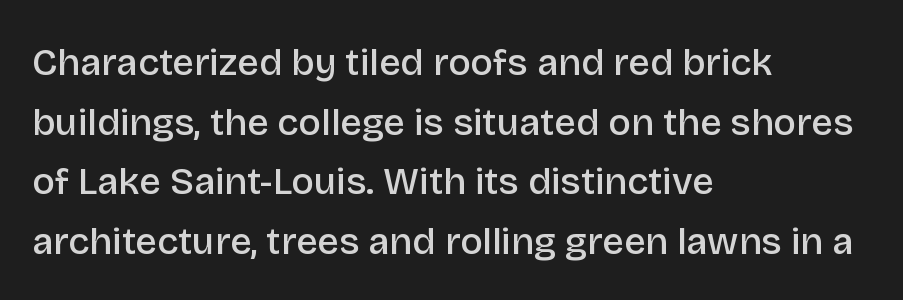
The face used here is proportionally spaced, like ordinary book or web type. Nobody drew a line under any word here. Each letter's strokes conclude bluntly, with no projecting serifs. Italic: no, the glyphs are upright roman. The rows are spaced the way most documents space them.
